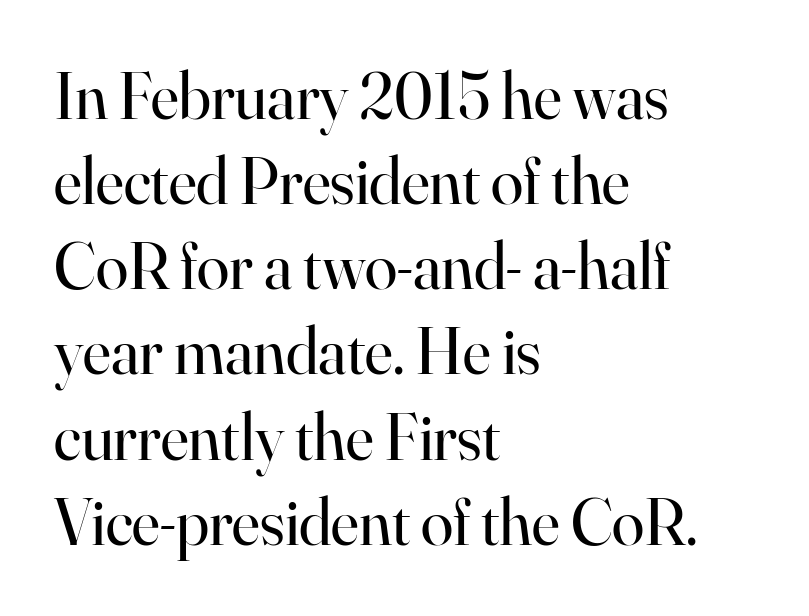
Q: Is the text bold? A: No.
Q: Is the text italic (slanted)? A: No, it is upright.
Q: Is the typeface a serif or a sans-serif typeface? A: Serif.
Q: Is the text underlined? A: No.
Q: How is the paragraph aligned? A: Left-aligned.
Q: Is the spacing between letters normal or unusually wide? A: Normal.
Q: Is the spacing between lines tight, normal or loose? A: Normal.
Q: Width (condensed, normal, or wide)? A: Normal.
Q: Stroke contrast? A: High.
Q: x-height? A: Small.
Q: Monospaced? A: No.
